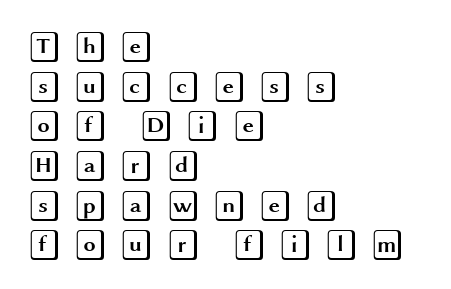
Substantial extra tracking has been applied to these lines. The gap between lines stays unmarked. The passage is arranged the way most books set body copy — flush left. Nope, not italic — everything's standing straight. Honestly, the row spacing looks completely unremarkable.
